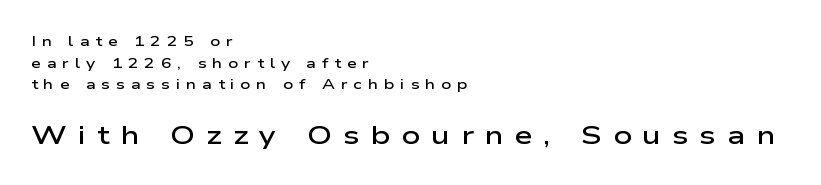
In terms of weight, the rendering is demibold, just under bold. The gaps between neighbouring characters are conspicuously large. Honestly, the row spacing looks completely unremarkable. Short and long lines alike share a common starting point at left.
